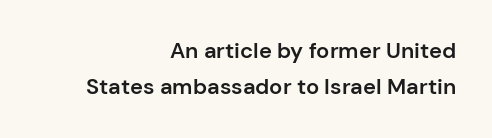
These lines stack with their right ends in a neat column. Compared with typical body copy, the letter spacing here is the same. The string is rendered with underlining switched off. Is there much room between lines? A standard amount, neither cramped nor airy. A typesetter would mark this as roman, not italic. Weight: semibold (demi).
